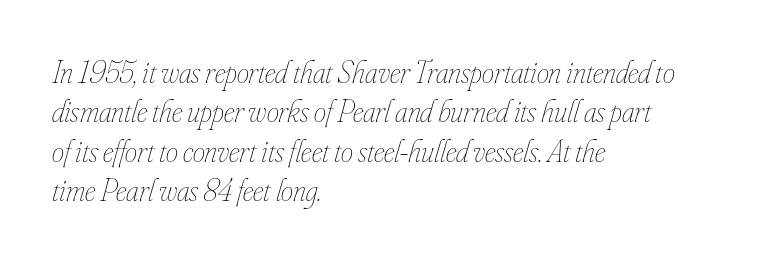
Varying glyph widths throughout — classic text-font behaviour. Quick note: italic. The cut favours lightness, reaching ordinary text weight at its darkest. Line beginnings align vertically; line endings do not. Successive baselines arrive at the customary interval.
